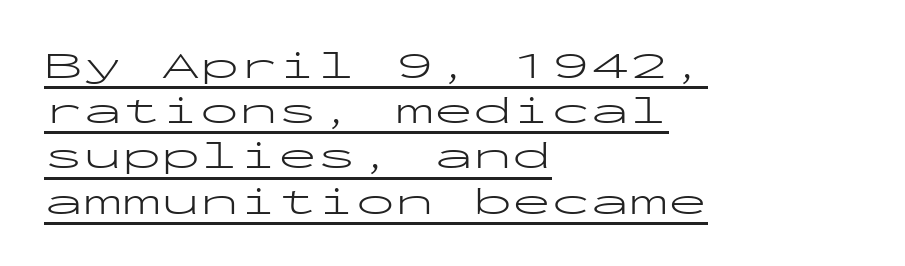
Q: Is the text bold? A: No.
Q: Is the text italic (slanted)? A: No, it is upright.
Q: Is the typeface a serif or a sans-serif typeface? A: Sans-serif.
Q: Is the text underlined? A: Yes.
Q: How is the paragraph aligned? A: Left-aligned.
Q: Is the spacing between letters normal or unusually wide? A: Normal.
Q: Width (condensed, normal, or wide)? A: Wide.
Q: Stroke contrast? A: Low.
Q: x-height? A: Medium.
Q: Monospaced? A: Yes.
